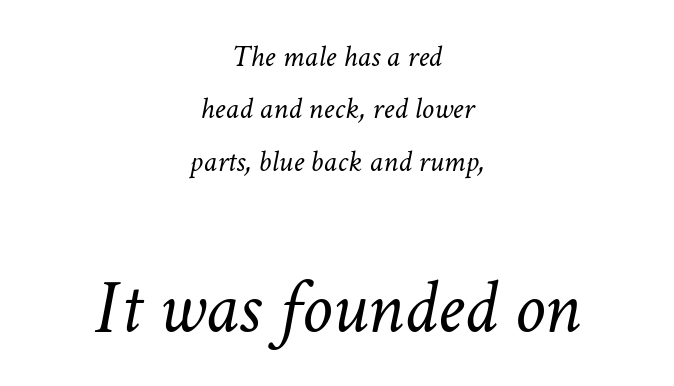
{"italic": "yes", "lean": "right", "slant_degrees": 11, "bold": "no", "weight": "light", "width": "normal", "stroke_contrast": "low", "x_height": "medium", "monospaced": "no", "underline": "no", "align": "center", "line_spacing": "normal", "line_spacing_ratio": 1.69, "letter_spacing": "normal", "letter_spacing_em": 0.0, "larger_block": "second", "size_ratio": 2.48, "glyph_px": 77}
